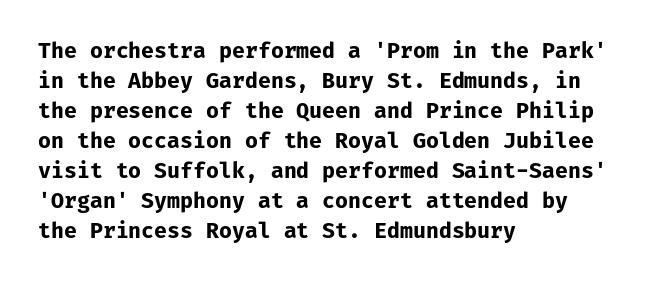
The font's upright variant was chosen for this text. These lines keep a tight, regular rhythm from letter to letter. Notice how thick the strokes are: this is what a full bold looks like. These lines sit exactly where default settings would place them.
